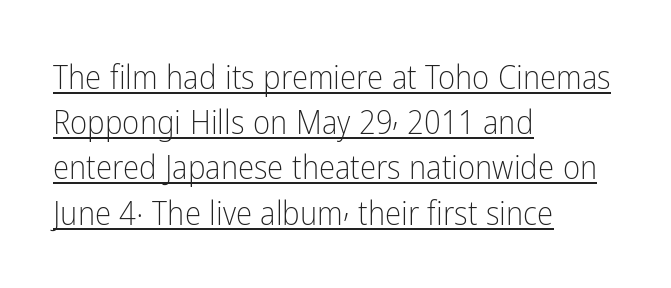
Q: Is the text bold? A: No.
Q: Is the text italic (slanted)? A: No, it is upright.
Q: Is the typeface a serif or a sans-serif typeface? A: Sans-serif.
Q: Is the text underlined? A: Yes.
Q: How is the paragraph aligned? A: Left-aligned.
Q: Is the spacing between letters normal or unusually wide? A: Normal.
Q: Is the spacing between lines tight, normal or loose? A: Normal.
Q: Width (condensed, normal, or wide)? A: Condensed.
Q: Stroke contrast? A: Low.
Q: x-height? A: Medium.
Q: Monospaced? A: No.
